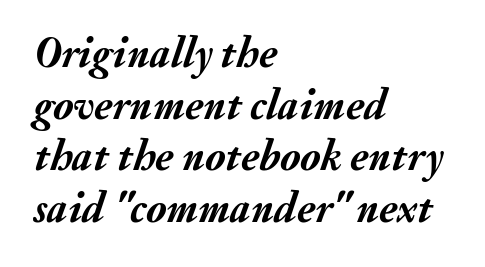
The strip under each line holds only bare page. The font's italic variant was chosen for this text. Looks like regular typesetting: each glyph gets only the width it needs. Every letter is thick-stroked: bold, no question. The rendering anchors every line to the left-hand side. Is the letter spacing exaggerated? No — it looks like the ordinary default.
